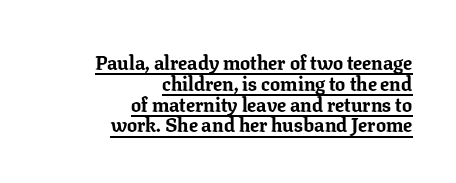
The image shows 20 px bold type, upright; set right-aligned, tight line spacing (1.04x), normal letter spacing, underlined.
